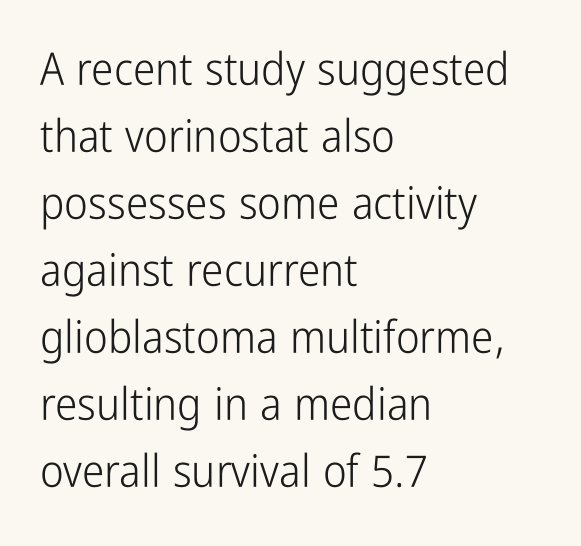
{"serif": "no", "italic": "no", "bold": "no", "weight": "light", "width": "condensed", "stroke_contrast": "low", "x_height": "medium", "monospaced": "no", "underline": "no", "align": "left", "line_spacing": "normal", "line_spacing_ratio": 1.49, "letter_spacing": "normal", "letter_spacing_em": 0.0, "glyph_px": 45}
